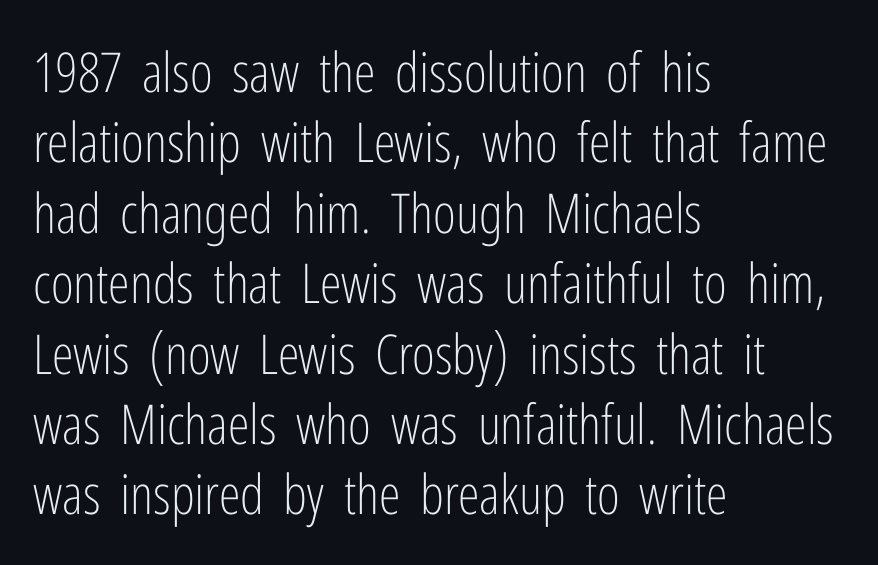
These lines are set flush left with a ragged right edge. The horizontal fit of the characters is conventional and even. Character widths vary here, with narrow letters taking less room than wide ones. A bare baseline throughout the passage. The rendering shows plain stroke endings on the letterforms — a sans-serif design.
